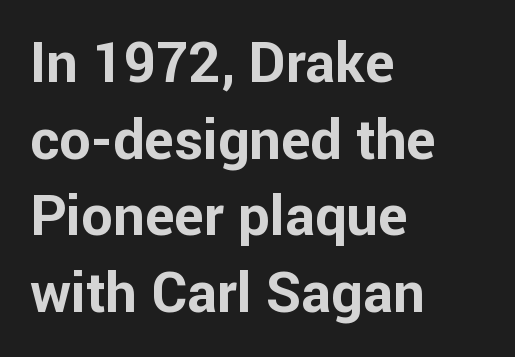
{"serif": "no", "italic": "no", "bold": "yes", "weight": "bold", "width": "normal", "stroke_contrast": "low", "x_height": "medium", "monospaced": "no", "underline": "no", "align": "left", "line_spacing": "normal", "line_spacing_ratio": 1.37, "letter_spacing": "normal", "letter_spacing_em": 0.0, "glyph_px": 56}
